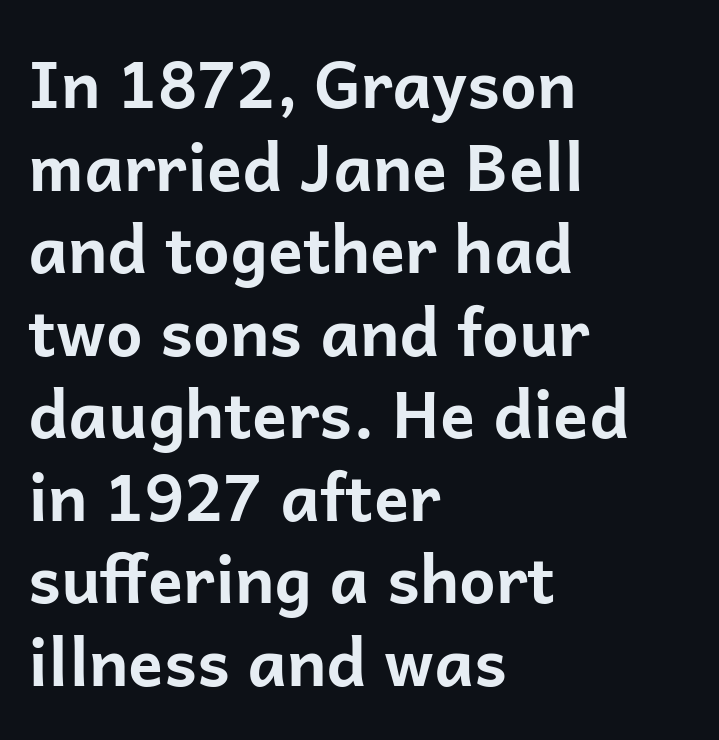
{"serif": "no", "italic": "no", "bold": "yes", "weight": "bold", "width": "normal", "stroke_contrast": "low", "x_height": "medium", "monospaced": "no", "underline": "no", "align": "left", "line_spacing": "normal", "line_spacing_ratio": 1.27, "letter_spacing": "normal", "letter_spacing_em": 0.0, "glyph_px": 65}
